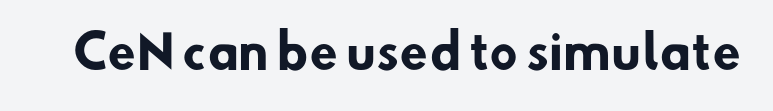
Q: Is the text bold? A: Yes.
Q: Is the typeface a serif or a sans-serif typeface? A: Sans-serif.
Q: Is the text underlined? A: No.
Q: Is the spacing between letters normal or unusually wide? A: Normal.
Q: Width (condensed, normal, or wide)? A: Normal.
Q: Stroke contrast? A: Low.
Q: x-height? A: Small.
Q: Monospaced? A: No.
